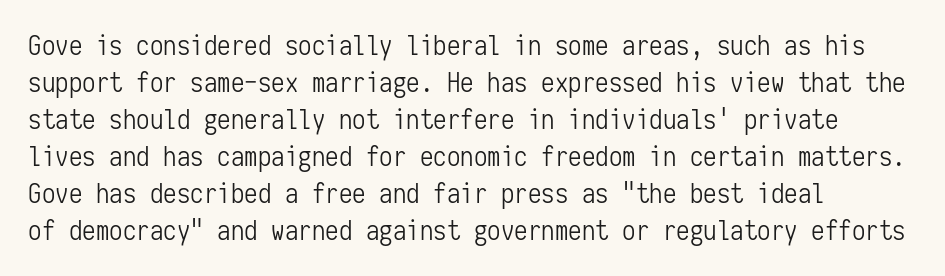
Q: Is the text bold? A: No.
Q: Is the text italic (slanted)? A: No, it is upright.
Q: Is the text underlined? A: No.
Q: How is the paragraph aligned? A: Left-aligned.
Q: Is the spacing between letters normal or unusually wide? A: Normal.
Q: Is the spacing between lines tight, normal or loose? A: Normal.
